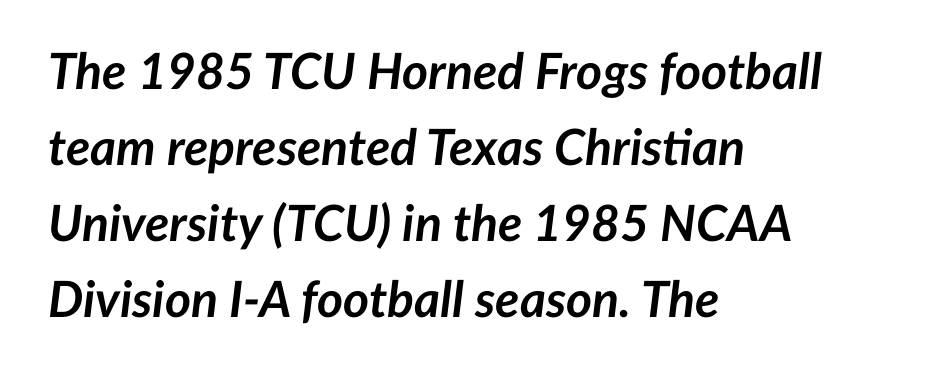
The image shows 50 px semibold type, italic (leaning right); set left-aligned, normal line spacing (1.52x), normal letter spacing, not underlined; low stroke contrast and a medium x-height.
